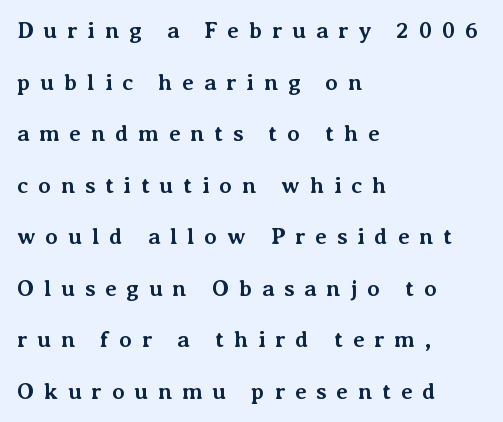
{"italic": "no", "bold": "yes", "underline": "no", "align": "left", "line_spacing": "loose", "line_spacing_ratio": 2.24, "letter_spacing": "wide", "letter_spacing_em": 0.42, "glyph_px": 23}
